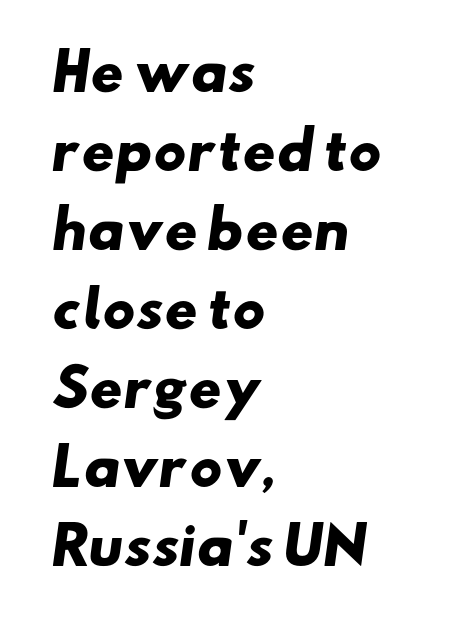
Pretty heavy lettering here — definitely bold. The passage shown is typed in a proportional face where columns would drift. The typesetter chose a ragged-right arrangement here. Lines of text with bare space underneath. The typeface chosen for these lines omits serifs.
